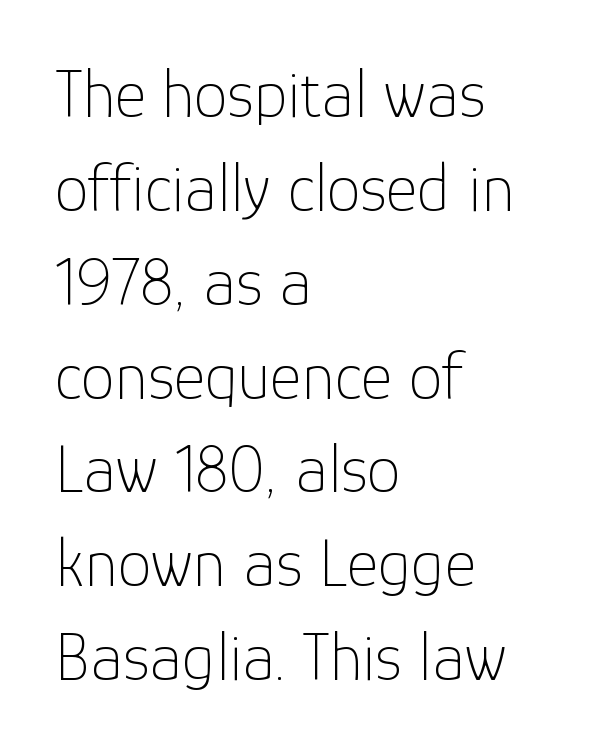
Q: Is the text bold? A: No.
Q: Is the text italic (slanted)? A: No, it is upright.
Q: Is the typeface a serif or a sans-serif typeface? A: Sans-serif.
Q: Is the text underlined? A: No.
Q: How is the paragraph aligned? A: Left-aligned.
Q: Is the spacing between letters normal or unusually wide? A: Normal.
Q: Is the spacing between lines tight, normal or loose? A: Normal.
Q: Width (condensed, normal, or wide)? A: Normal.
Q: Stroke contrast? A: Low.
Q: x-height? A: Medium.
Q: Monospaced? A: No.
